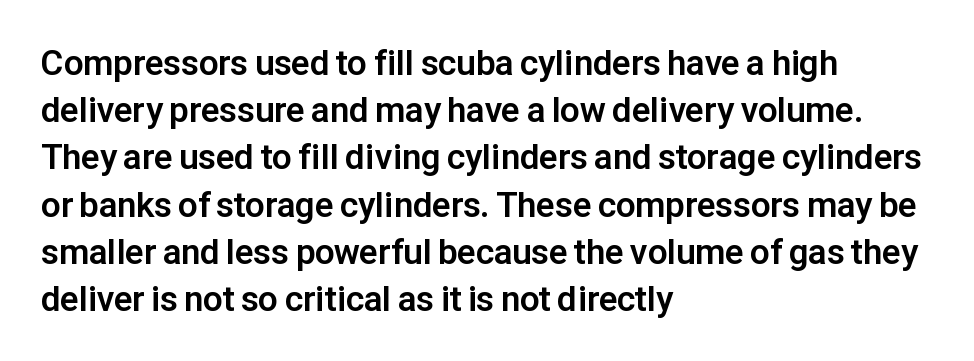
The image shows 35 px bold sans-serif type, upright; set left-aligned, normal line spacing (1.35x), normal letter spacing, not underlined; low stroke contrast and a medium x-height.
